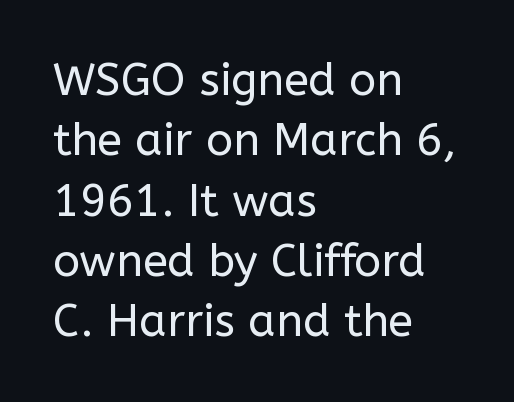
Q: Is the text bold? A: No.
Q: Is the text italic (slanted)? A: No, it is upright.
Q: Is the typeface a serif or a sans-serif typeface? A: Sans-serif.
Q: Is the text underlined? A: No.
Q: How is the paragraph aligned? A: Left-aligned.
Q: Is the spacing between letters normal or unusually wide? A: Normal.
Q: Is the spacing between lines tight, normal or loose? A: Normal.
Q: Width (condensed, normal, or wide)? A: Normal.
Q: Stroke contrast? A: Low.
Q: x-height? A: Medium.
Q: Monospaced? A: No.
